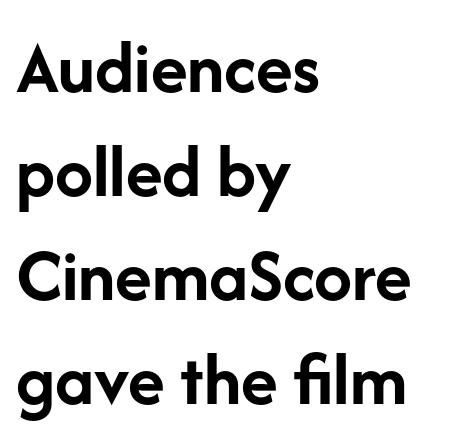
{"serif": "no", "italic": "no", "bold": "yes", "weight": "semibold", "width": "normal", "stroke_contrast": "low", "x_height": "medium", "monospaced": "no", "underline": "no", "align": "left", "line_spacing": "normal", "line_spacing_ratio": 1.37, "letter_spacing": "normal", "letter_spacing_em": 0.0, "glyph_px": 76}
